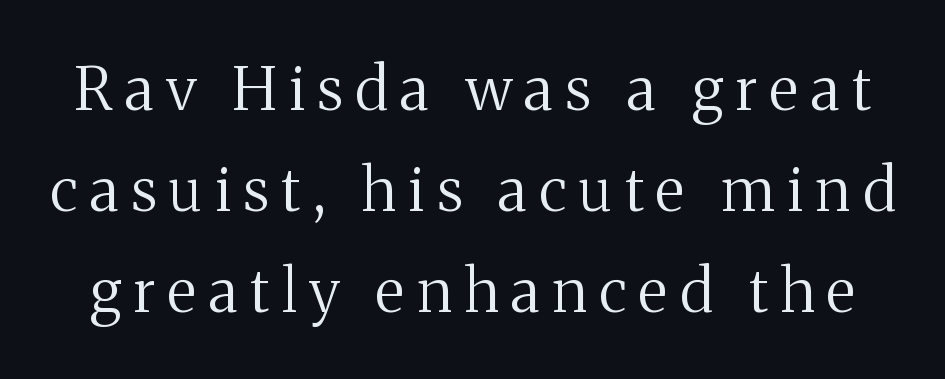
Q: Is the text bold? A: No.
Q: Is the text italic (slanted)? A: No, it is upright.
Q: Is the typeface a serif or a sans-serif typeface? A: Serif.
Q: Is the text underlined? A: No.
Q: Is the spacing between letters normal or unusually wide? A: Unusually wide.
Q: Is the spacing between lines tight, normal or loose? A: Normal.
Q: Width (condensed, normal, or wide)? A: Normal.
Q: Stroke contrast? A: Medium.
Q: x-height? A: Medium.
Q: Monospaced? A: No.
